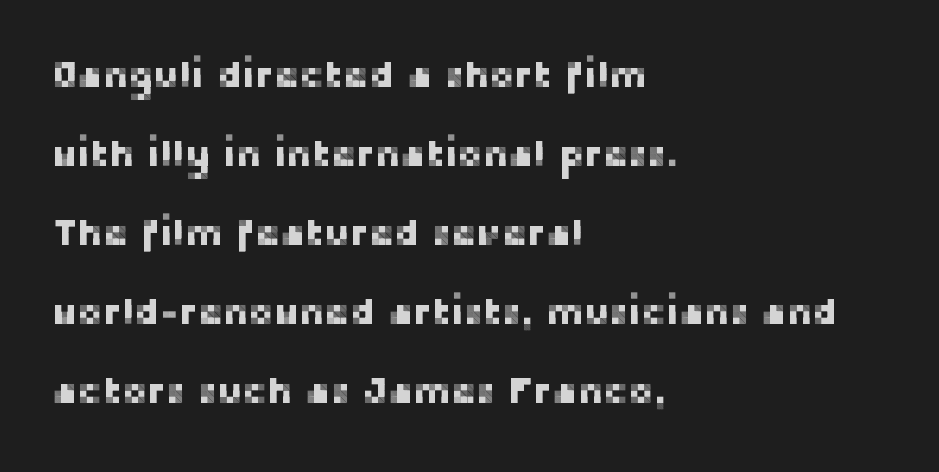
The image shows 38 px sans-serif type, upright; set left-aligned, loose line spacing (2.08x), normal letter spacing, not underlined; low stroke contrast and a medium x-height.
